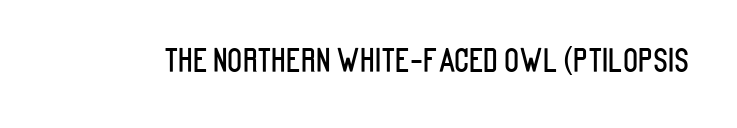
The type sits square on the baseline with zero lean. Descenders hang freely into open space. I'd call this a sans setting — the letters go barefoot. Proportional: the letters do not fall into vertical columns.
